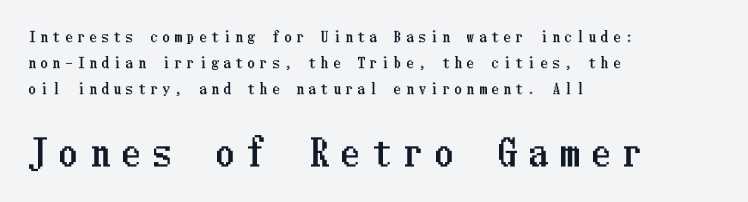
Is there any slant? The stems are plumb. The typesetter chose a ragged-right arrangement here. Each word looks stretched out because of the extra space between its letters. A student would notice the bottom passage is typeset larger than what precedes it. Clear beneath every line of the passage.
